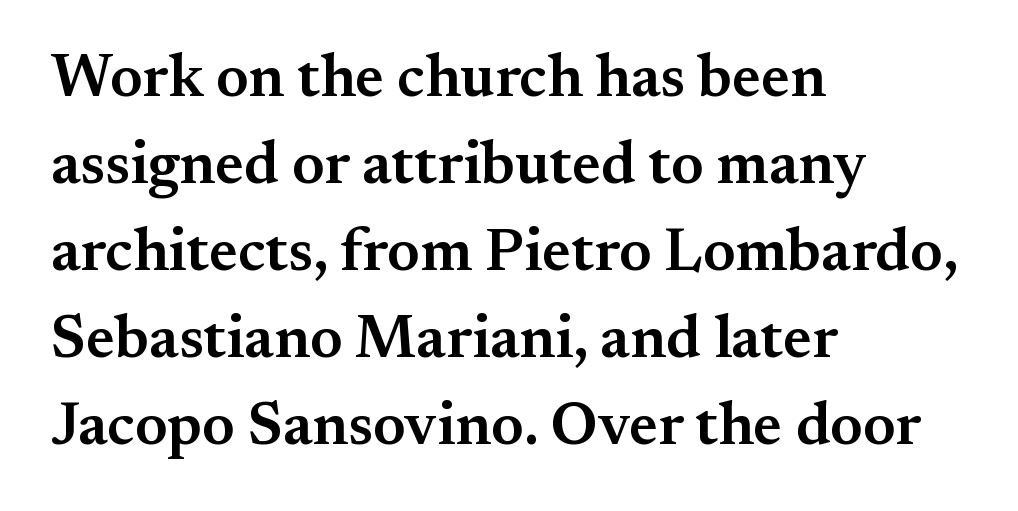
Q: Is the text bold? A: Semi-bold.
Q: Is the text italic (slanted)? A: No, it is upright.
Q: Is the typeface a serif or a sans-serif typeface? A: Serif.
Q: Is the text underlined? A: No.
Q: How is the paragraph aligned? A: Left-aligned.
Q: Is the spacing between letters normal or unusually wide? A: Normal.
Q: Is the spacing between lines tight, normal or loose? A: Normal.
Q: Width (condensed, normal, or wide)? A: Normal.
Q: Stroke contrast? A: Medium.
Q: x-height? A: Small.
Q: Monospaced? A: No.
